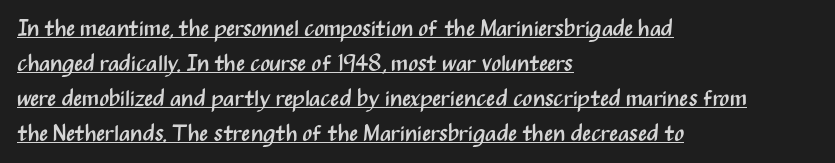
The lines sit at an ordinary, default distance from one another. Nothing heavy about these letters — not bold at all. Notice how the passage keeps a crisp vertical edge on the left only. Is there any slant? The stems are plumb.
